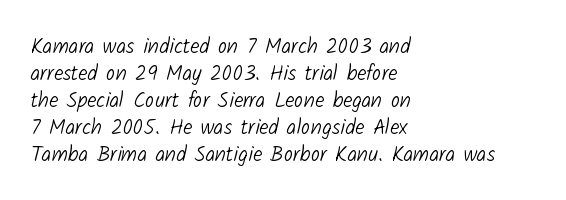
The paragraph shown leans on its left margin. Nothing heavy about these letters — not bold at all. Beneath every word, the page is bare. The letters sit at their default tracking, neither squeezed nor spread. Leading: standard.
